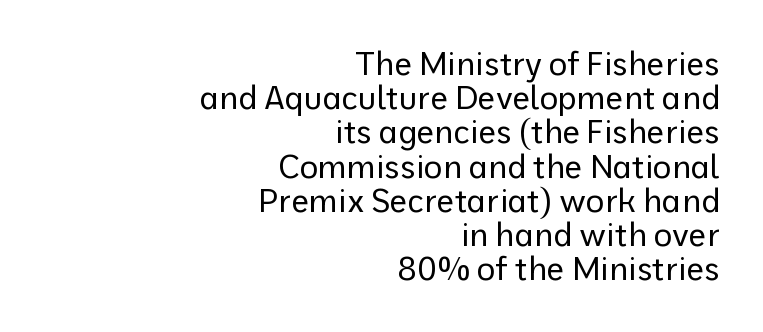
Classification — sans serif. The string is rendered with underlining switched off. The font sits on the lighter half of the weight spectrum, regular included. The setting favours the right margin, as signatures and pull-quotes sometimes do. Horizontal bands of white between lines are thin slivers. Ascenders rise straight up at ninety degrees.
